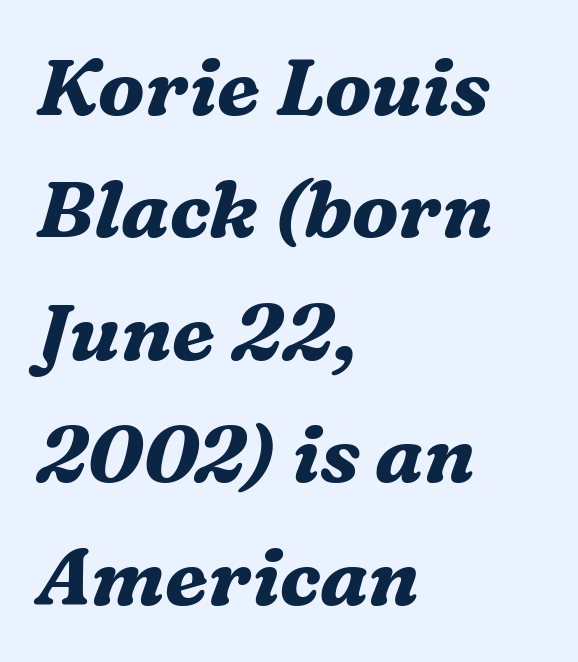
The image shows 80 px bold serif type, italic (leaning right); set left-aligned, normal line spacing (1.53x), normal letter spacing, not underlined; medium stroke contrast and a medium x-height.
